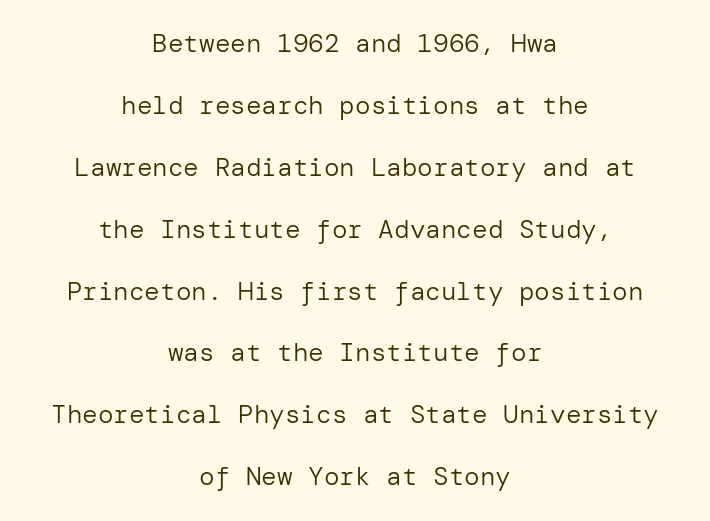
{"italic": "no", "bold": "no", "underline": "no", "align": "center", "line_spacing": "loose", "line_spacing_ratio": 2.38, "letter_spacing": "normal", "letter_spacing_em": 0.0, "glyph_px": 26}
